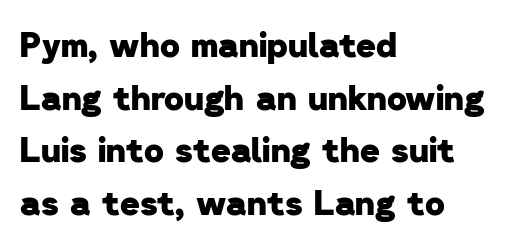
The image shows 34 px heavy sans-serif type; set left-aligned, normal line spacing (1.55x), normal letter spacing, not underlined; low stroke contrast and a medium x-height.
